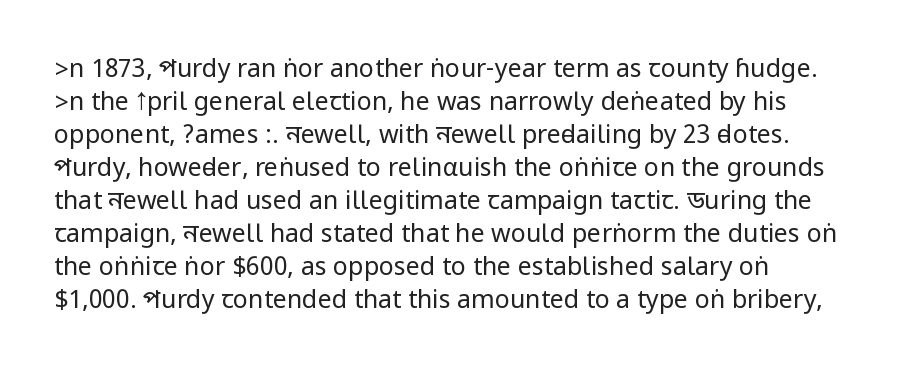
Q: Is the text bold? A: No.
Q: Is the text italic (slanted)? A: No, it is upright.
Q: Is the text underlined? A: No.
Q: How is the paragraph aligned? A: Left-aligned.
Q: Is the spacing between letters normal or unusually wide? A: Normal.
Q: Is the spacing between lines tight, normal or loose? A: Normal.
